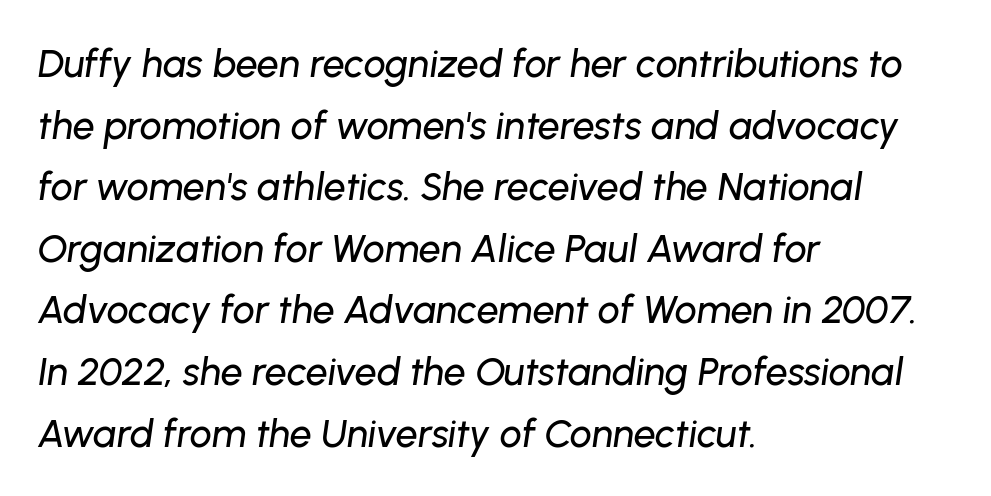
Think of a printed novel: that variable character pitch is what you see here. Characters follow at the spacing the type designer built in. Honestly, there is no underline to notice here at all. The block of text has a typical density, with ordinary space between rows. Quick note: italic. The passage is arranged the way most books set body copy — flush left.
